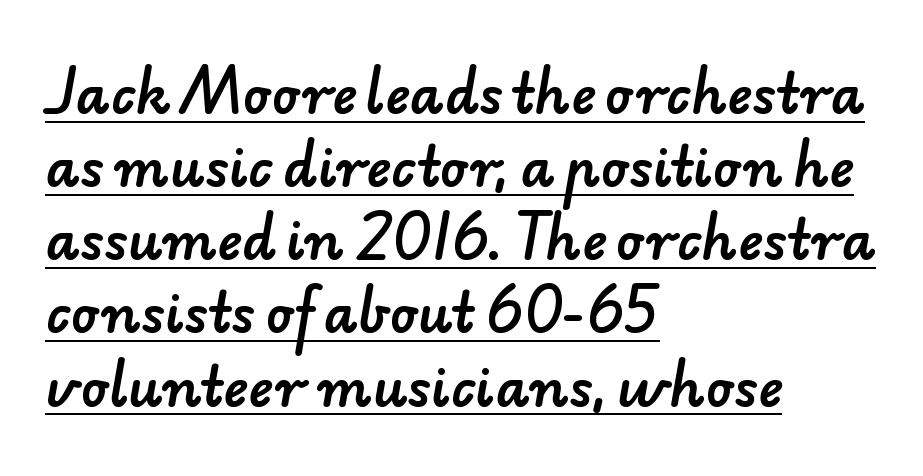
{"serif": "no", "width": "normal", "stroke_contrast": "low", "x_height": "small", "monospaced": "no", "underline": "yes", "align": "left", "line_spacing": "normal", "line_spacing_ratio": 1.38, "letter_spacing": "normal", "letter_spacing_em": 0.0, "glyph_px": 53}
